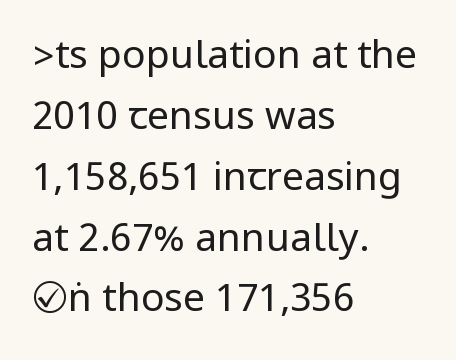
{"serif": "no", "italic": "no", "bold": "no", "weight": "regular", "width": "condensed", "stroke_contrast": "low", "underline": "no", "align": "left", "line_spacing": "normal", "line_spacing_ratio": 1.56, "letter_spacing": "normal", "letter_spacing_em": 0.0, "glyph_px": 39}
